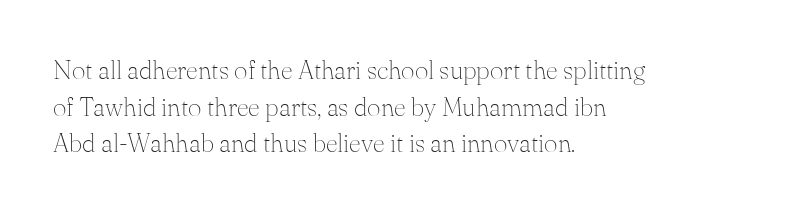
{"italic": "no", "bold": "no", "underline": "no", "align": "left", "line_spacing": "normal", "line_spacing_ratio": 1.41, "letter_spacing": "normal", "letter_spacing_em": 0.0, "glyph_px": 26}
